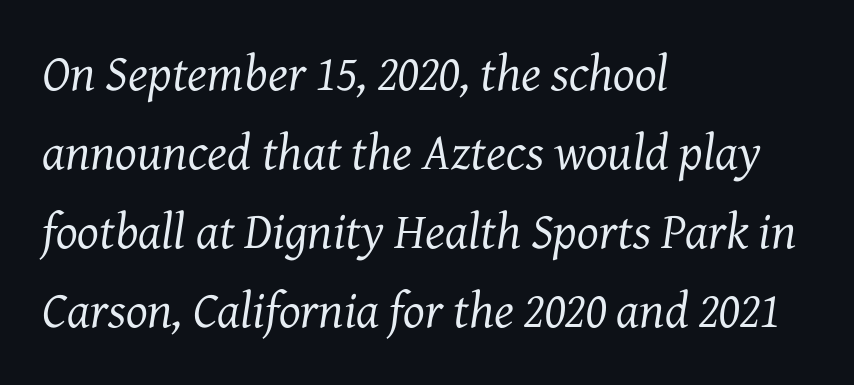
Caption: standard tracking, unaltered. A clean baseline with only descenders dipping below it. The compositor pushed each line to the left boundary. The leading is moderate, giving the passage an even texture. The face used here is proportionally spaced, like ordinary book or web type. Does the lettering tilt? It does — this is italic.
